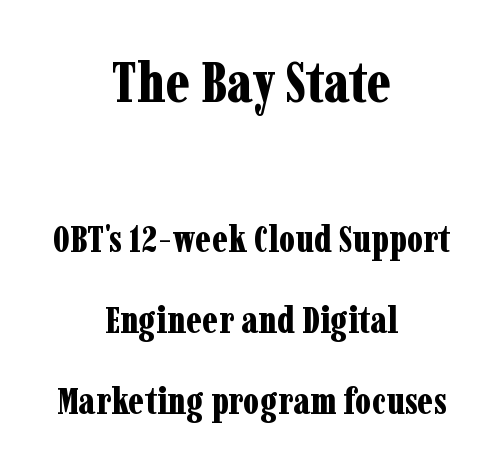
Q: Is the text bold? A: Yes.
Q: Is the text italic (slanted)? A: No, it is upright.
Q: Is the typeface a serif or a sans-serif typeface? A: Serif.
Q: Is the text underlined? A: No.
Q: How is the paragraph aligned? A: Centered.
Q: Is the spacing between letters normal or unusually wide? A: Normal.
Q: Is the spacing between lines tight, normal or loose? A: Loose.
Q: Which block of text is set in a larger size, the first (top) or the second (bottom)? A: The first (top) one.
Q: Width (condensed, normal, or wide)? A: Condensed.
Q: Stroke contrast? A: Low.
Q: x-height? A: Medium.
Q: Monospaced? A: No.
